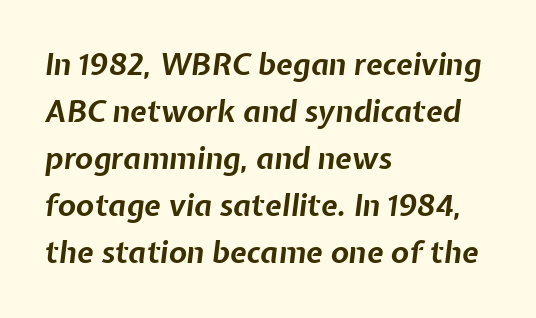
{"italic": "yes", "lean": "right", "slant_degrees": 7, "bold": "yes", "weight": "bold", "width": "normal", "stroke_contrast": "low", "x_height": "medium", "monospaced": "no", "underline": "no", "align": "left", "line_spacing": "normal", "line_spacing_ratio": 1.57, "letter_spacing": "normal", "letter_spacing_em": 0.0, "glyph_px": 30}
